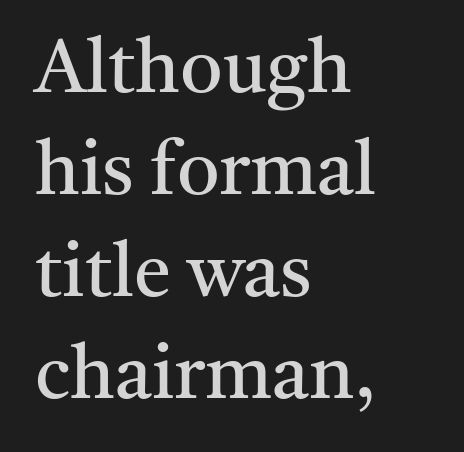
The image shows 75 px regular-weight serif type, upright; set left-aligned, normal line spacing (1.36x), normal letter spacing, not underlined; medium stroke contrast and a medium x-height.
